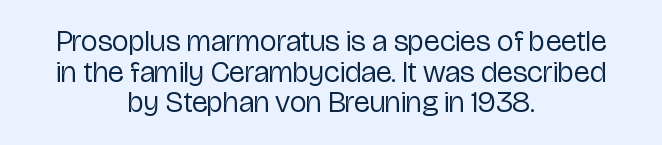
The foot of each line stays bare and open. I'd call this a sans setting — the letters go barefoot. In terms of posture, this sample is upright. Does extra space separate the letters? No, they use regular spacing. The rag falls on both sides of this text block equally.
